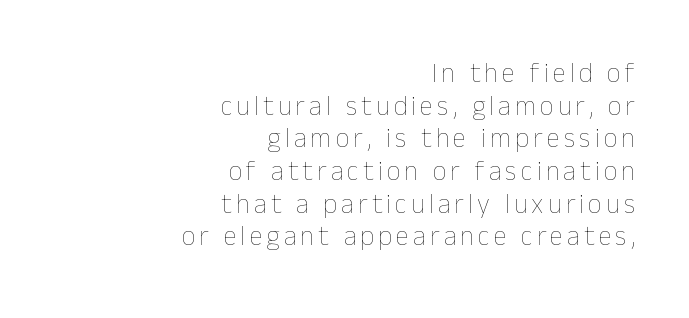
Q: Is the text bold? A: No.
Q: Is the text italic (slanted)? A: No, it is upright.
Q: Is the text underlined? A: No.
Q: How is the paragraph aligned? A: Right-aligned.
